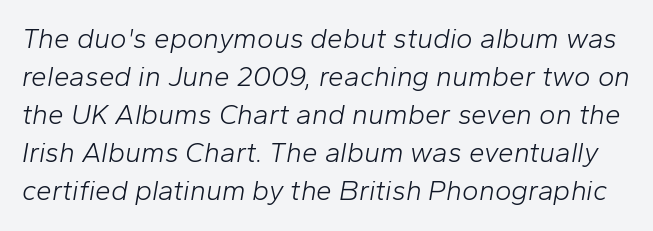
{"italic": "yes", "lean": "right", "slant_degrees": 10, "bold": "no", "weight": "light", "width": "normal", "stroke_contrast": "low", "x_height": "medium", "monospaced": "no", "underline": "no", "line_spacing": "normal", "line_spacing_ratio": 1.36, "letter_spacing": "normal", "letter_spacing_em": 0.0, "glyph_px": 28}
